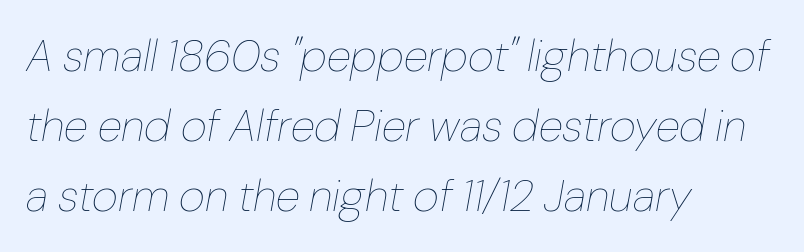
{"italic": "yes", "lean": "right", "slant_degrees": 10, "bold": "no", "weight": "thin", "width": "normal", "stroke_contrast": "low", "x_height": "medium", "monospaced": "no", "underline": "no", "align": "left", "line_spacing": "normal", "line_spacing_ratio": 1.56, "letter_spacing": "normal", "letter_spacing_em": 0.0, "glyph_px": 45}
